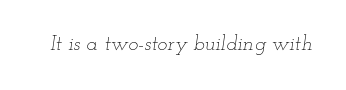
Each word holds together tightly as a unit, with standard inter-letter gaps. Style check: oblique. Lines of text with bare space underneath. Heaviness? Minimal to ordinary, like unemphasized prose.
